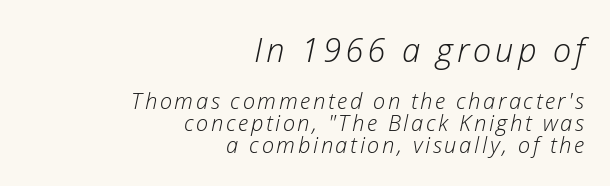
{"italic": "yes", "lean": "right", "slant_degrees": 12, "bold": "no", "weight": "light", "width": "normal", "stroke_contrast": "low", "x_height": "medium", "monospaced": "no", "underline": "no", "align": "right", "line_spacing": "tight", "line_spacing_ratio": 0.99, "larger_block": "first", "size_ratio": 1.5, "glyph_px": 33}
